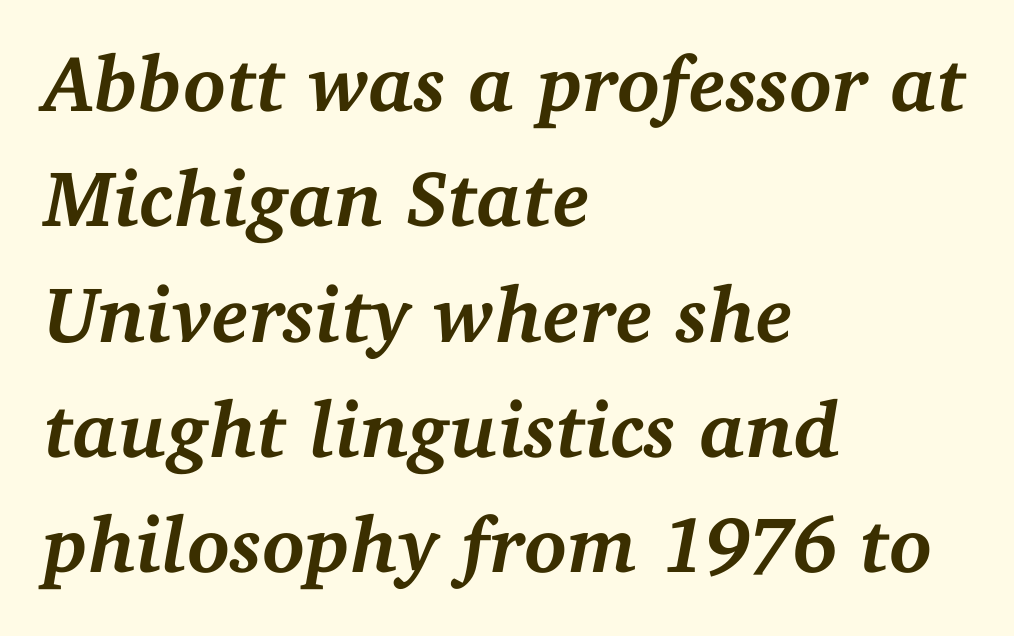
The image shows 79 px semibold serif type, italic (leaning right); set left-aligned, normal line spacing (1.46x), normal letter spacing, not underlined; medium stroke contrast and a medium x-height.
